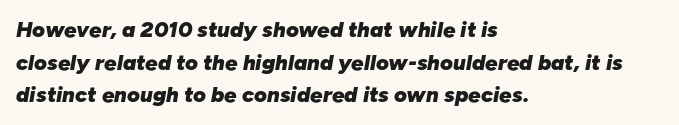
Q: Is the text bold? A: Yes.
Q: Is the text italic (slanted)? A: Yes, it leans right by about 10 degrees.
Q: Is the text underlined? A: No.
Q: How is the paragraph aligned? A: Left-aligned.
Q: Is the spacing between letters normal or unusually wide? A: Normal.
Q: Is the spacing between lines tight, normal or loose? A: Normal.
